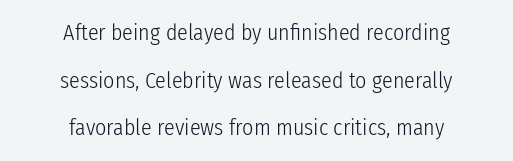
Q: Is the text bold? A: No.
Q: Is the text italic (slanted)? A: No, it is upright.
Q: Is the text underlined? A: No.
Q: How is the paragraph aligned? A: Centered.
Q: Is the spacing between letters normal or unusually wide? A: Normal.
Q: Is the spacing between lines tight, normal or loose? A: Loose.
